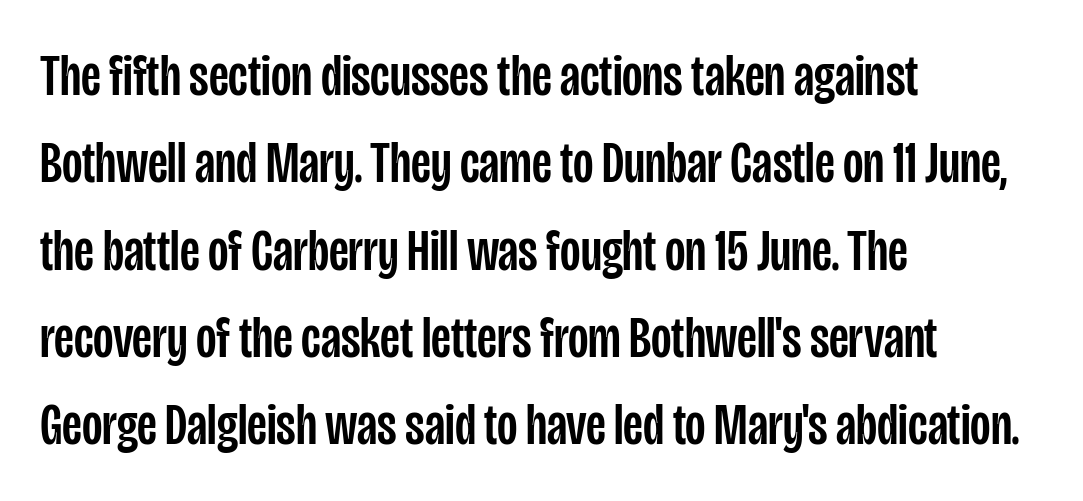
Is the block centered? No — it sits flush against the left margin. The letters stand upright; this is a roman face. There is no visible air inserted between adjacent glyphs. The specimen omits any rule beneath the text block's lines. Note: no serifs on the glyphs. A typesetter would call this proportional, since set widths differ per character.
